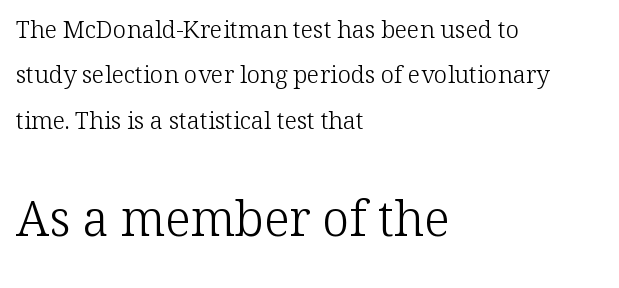
Q: Is the text bold? A: No.
Q: Is the text italic (slanted)? A: No, it is upright.
Q: Is the typeface a serif or a sans-serif typeface? A: Serif.
Q: Is the text underlined? A: No.
Q: How is the paragraph aligned? A: Left-aligned.
Q: Is the spacing between letters normal or unusually wide? A: Normal.
Q: Which block of text is set in a larger size, the first (top) or the second (bottom)? A: The second (bottom) one.
Q: Width (condensed, normal, or wide)? A: Normal.
Q: Stroke contrast? A: Low.
Q: x-height? A: Medium.
Q: Monospaced? A: No.
